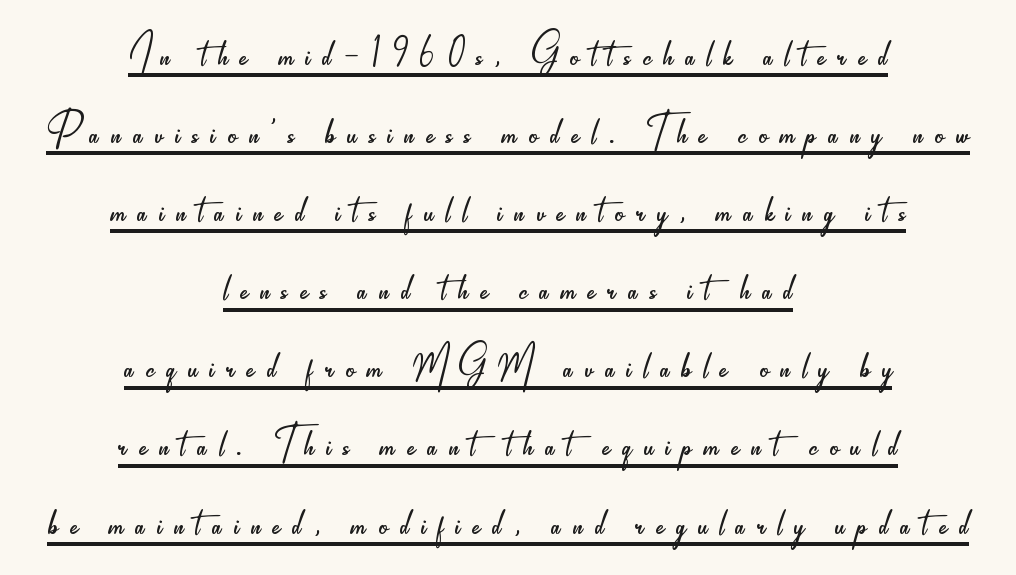
{"serif": "no", "bold": "no", "weight": "light", "width": "condensed", "stroke_contrast": "low", "x_height": "small", "monospaced": "no", "underline": "yes", "align": "center", "line_spacing": "normal", "line_spacing_ratio": 1.37, "letter_spacing": "wide", "letter_spacing_em": 0.21, "glyph_px": 57}
